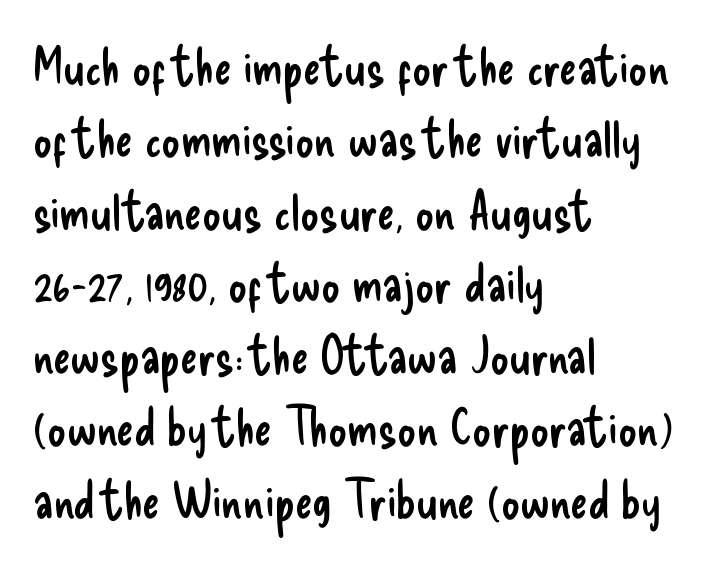
The image shows 52 px regular-weight, condensed sans-serif type, upright; set left-aligned, normal line spacing (1.39x), normal letter spacing, not underlined; low stroke contrast and a small x-height.
